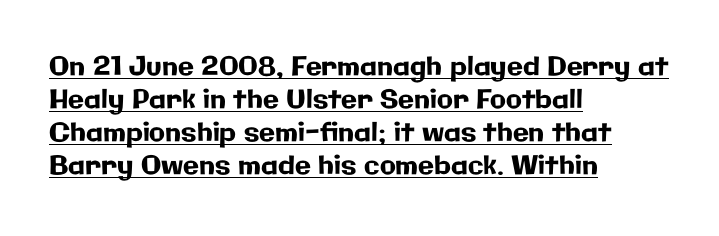
The image shows 26 px text type, upright; set left-aligned, normal line spacing (1.27x), normal letter spacing, underlined.
